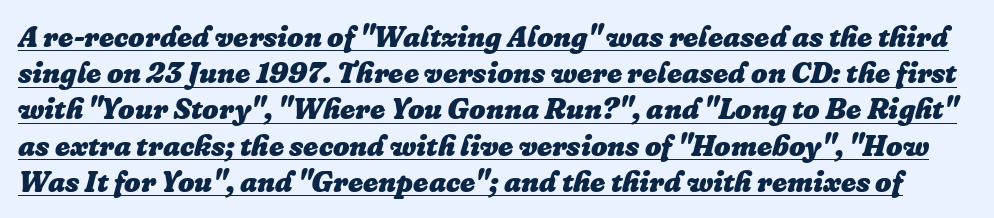
Regular leading. Caption: lettering with a line underneath. Notice how thick the strokes are: this is what a full bold looks like. Italic: yes, the glyphs are oblique.
